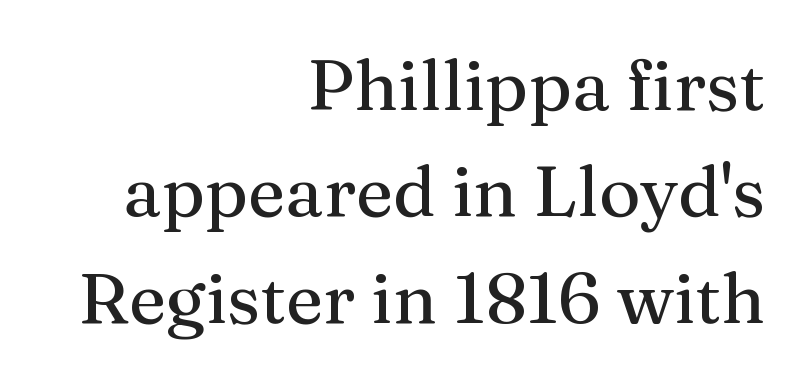
{"serif": "yes", "italic": "no", "width": "normal", "stroke_contrast": "medium", "x_height": "medium", "monospaced": "no", "underline": "no", "align": "right", "line_spacing": "normal", "line_spacing_ratio": 1.5, "letter_spacing": "normal", "letter_spacing_em": 0.0, "glyph_px": 71}
